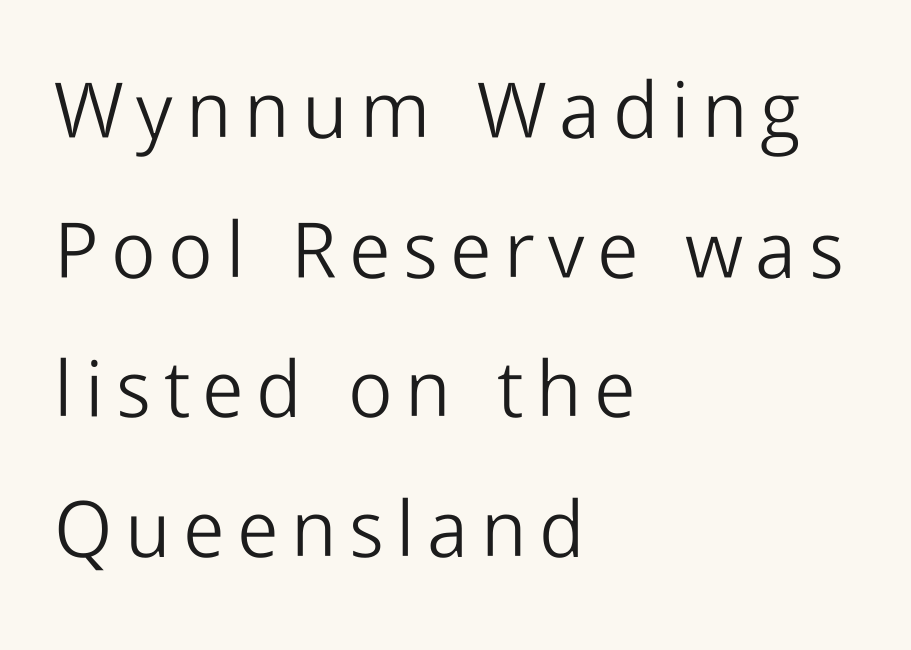
The image shows 78 px light sans-serif type, upright; set left-aligned, line spacing 1.79x, not underlined; low stroke contrast and a medium x-height.
